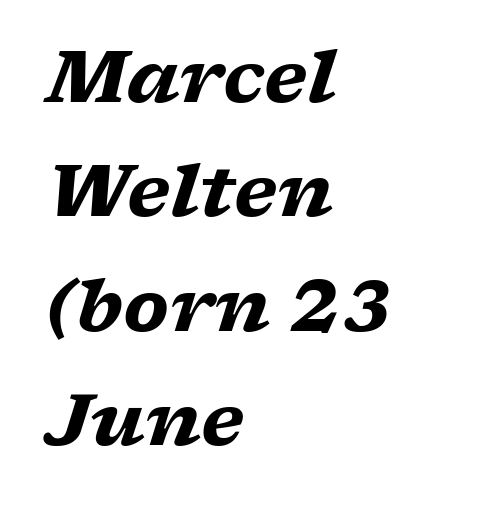
A typesetter would call this leading conventional body-copy spacing. Characters follow at the spacing the type designer built in. Notice how thick the strokes are: this is what a full bold looks like. Spacing verdict: proportional, widths tailored to each character. Lines of text with bare space underneath.
